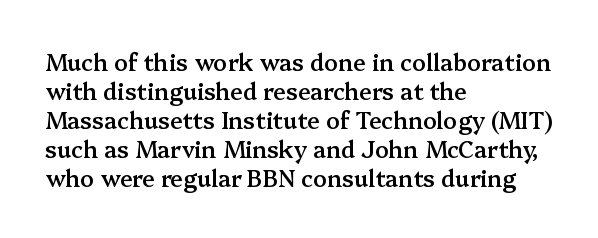
These lines keep a tight, regular rhythm from letter to letter. Horizontally, the lines are justified to the leading edge only. Normally led — the rows are evenly, conventionally spaced. The axis of the letterforms is exactly vertical. Bold? Not quite — semibold, heavier than regular but stopping short.
